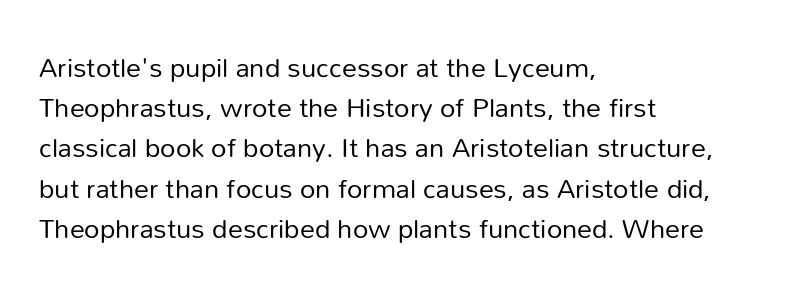
{"italic": "no", "bold": "no", "underline": "no", "align": "left", "line_spacing": "normal", "line_spacing_ratio": 1.49, "letter_spacing": "normal", "letter_spacing_em": 0.0, "glyph_px": 27}
